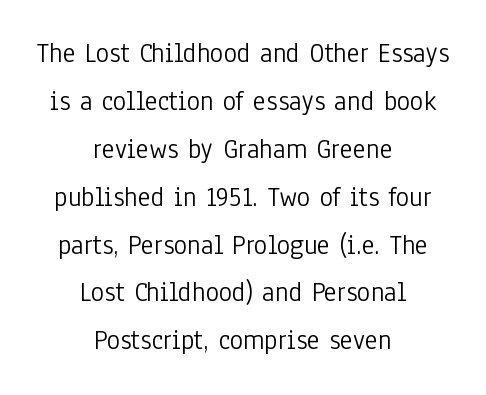
The image shows 28 px light, condensed sans-serif type, upright; set centered, line spacing 1.71x, normal letter spacing, not underlined; low stroke contrast and a medium x-height.
